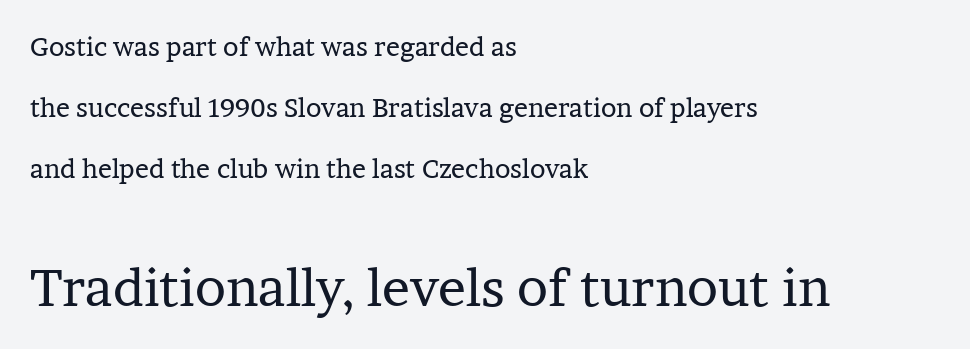
{"serif": "yes", "italic": "no", "bold": "no", "weight": "regular", "width": "normal", "stroke_contrast": "low", "x_height": "medium", "monospaced": "no", "underline": "no", "align": "left", "line_spacing": "loose", "line_spacing_ratio": 2.35, "letter_spacing": "normal", "letter_spacing_em": 0.0, "larger_block": "second", "size_ratio": 2.0, "glyph_px": 52}
